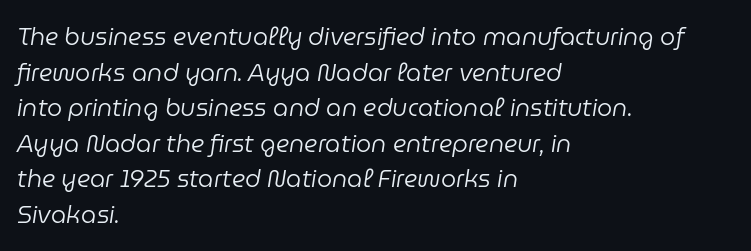
Q: Is the text bold? A: No.
Q: Is the text italic (slanted)? A: Yes, it leans right by about 9 degrees.
Q: Is the text underlined? A: No.
Q: How is the paragraph aligned? A: Left-aligned.
Q: Is the spacing between letters normal or unusually wide? A: Normal.
Q: Is the spacing between lines tight, normal or loose? A: Normal.
